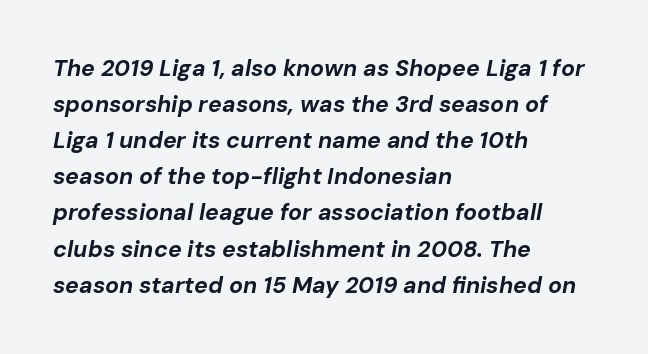
Q: Is the text bold? A: Yes.
Q: Is the text italic (slanted)? A: Yes, it leans right by about 10 degrees.
Q: Is the text underlined? A: No.
Q: How is the paragraph aligned? A: Left-aligned.
Q: Is the spacing between letters normal or unusually wide? A: Normal.
Q: Is the spacing between lines tight, normal or loose? A: Normal.
